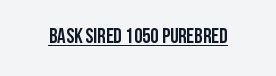
The image shows 21 px bold type, upright; set normal letter spacing, underlined.
